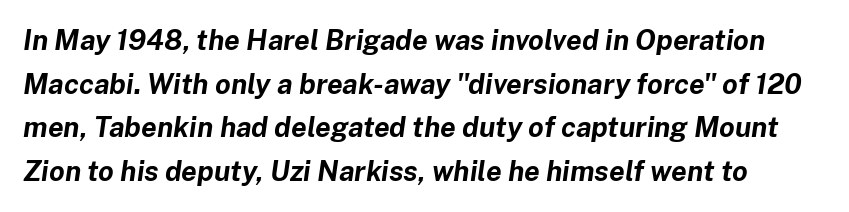
Q: Is the text bold? A: Yes.
Q: Is the text italic (slanted)? A: Yes, it leans right by about 8 degrees.
Q: Is the text underlined? A: No.
Q: Is the spacing between letters normal or unusually wide? A: Normal.
Q: Is the spacing between lines tight, normal or loose? A: Normal.
Q: Width (condensed, normal, or wide)? A: Normal.
Q: Stroke contrast? A: Low.
Q: x-height? A: Medium.
Q: Monospaced? A: No.
